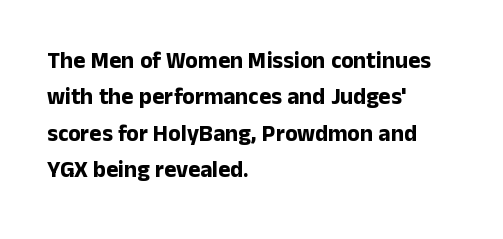
The image shows 23 px bold type, upright; set left-aligned, normal line spacing (1.58x), normal letter spacing, not underlined.
